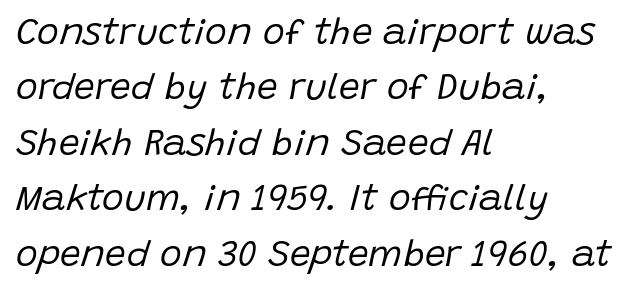
The image shows 37 px regular-weight type, italic (leaning right); set left-aligned, normal line spacing (1.5x), normal letter spacing, not underlined; low stroke contrast and a large x-height.
